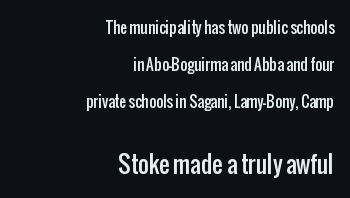
{"italic": "no", "underline": "no", "align": "right", "line_spacing": "loose", "line_spacing_ratio": 2.48, "letter_spacing": "normal", "letter_spacing_em": 0.0, "larger_block": "second", "size_ratio": 1.53, "glyph_px": 23}
